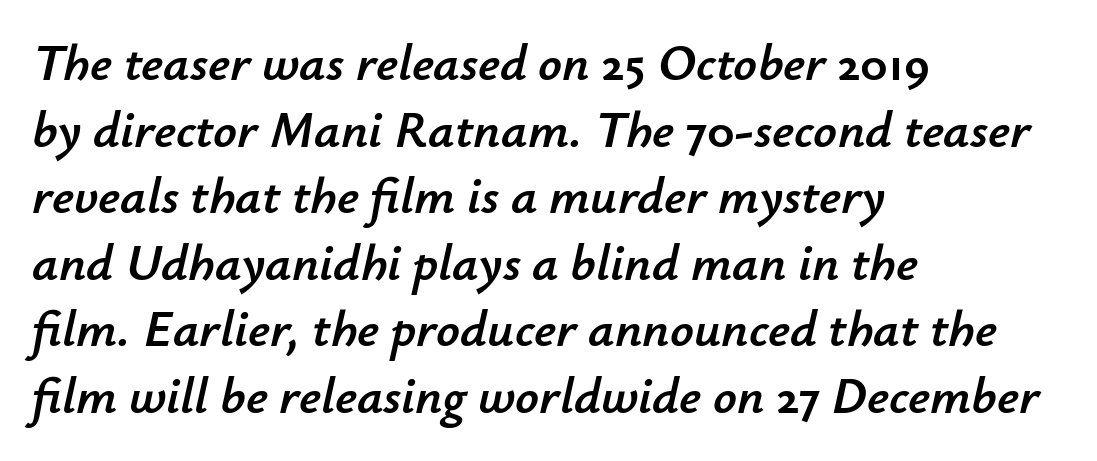
Q: Is the text italic (slanted)? A: Yes, it leans right by about 12 degrees.
Q: Is the text underlined? A: No.
Q: How is the paragraph aligned? A: Left-aligned.
Q: Is the spacing between letters normal or unusually wide? A: Normal.
Q: Is the spacing between lines tight, normal or loose? A: Normal.
Q: Width (condensed, normal, or wide)? A: Normal.
Q: Stroke contrast? A: Low.
Q: x-height? A: Small.
Q: Monospaced? A: No.
